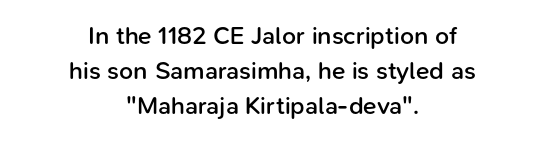
The image shows 25 px text type, upright; set centered, normal line spacing (1.4x), normal letter spacing, not underlined.
